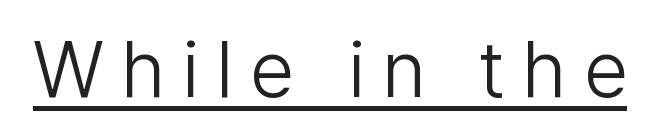
Q: Is the text bold? A: No.
Q: Is the text italic (slanted)? A: No, it is upright.
Q: Is the typeface a serif or a sans-serif typeface? A: Sans-serif.
Q: Is the text underlined? A: Yes.
Q: Is the spacing between letters normal or unusually wide? A: Unusually wide.
Q: Width (condensed, normal, or wide)? A: Normal.
Q: Stroke contrast? A: Low.
Q: x-height? A: Medium.
Q: Monospaced? A: No.
